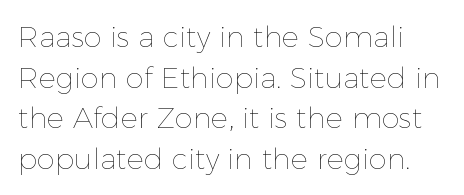
Q: Is the text bold? A: No.
Q: Is the text italic (slanted)? A: No, it is upright.
Q: Is the text underlined? A: No.
Q: Is the spacing between letters normal or unusually wide? A: Normal.
Q: Is the spacing between lines tight, normal or loose? A: Normal.
Q: Width (condensed, normal, or wide)? A: Normal.
Q: x-height? A: Medium.
Q: Monospaced? A: No.
